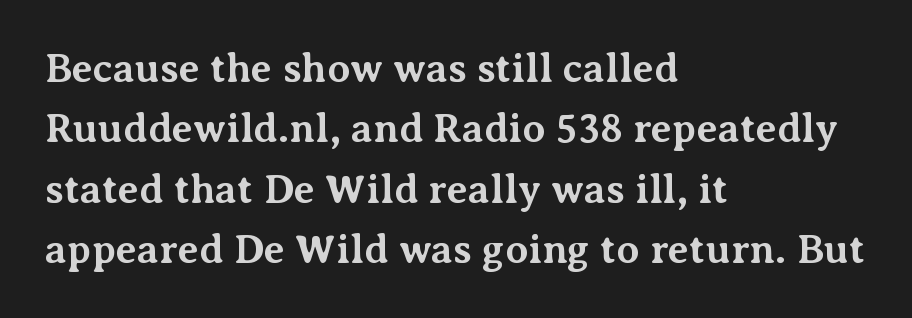
Pretty heavy lettering here — definitely bold. Letters rest on an invisible, unmarked baseline. Short note: letters normally spaced. Characters remain perfectly vertical along every line.
